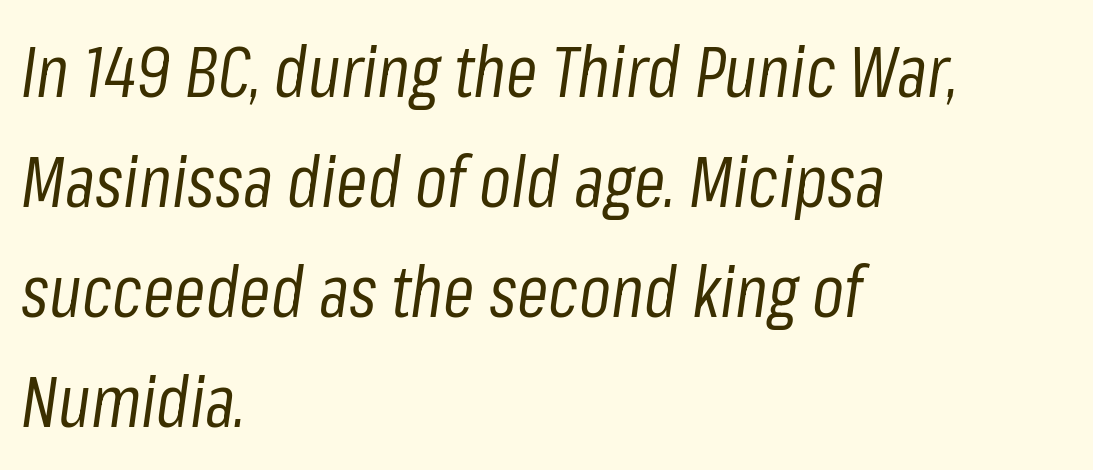
{"italic": "yes", "lean": "right", "slant_degrees": 8, "bold": "no", "weight": "regular", "width": "condensed", "stroke_contrast": "low", "x_height": "medium", "monospaced": "no", "underline": "no", "align": "left", "line_spacing": "normal", "line_spacing_ratio": 1.55, "letter_spacing": "normal", "letter_spacing_em": 0.0, "glyph_px": 71}
